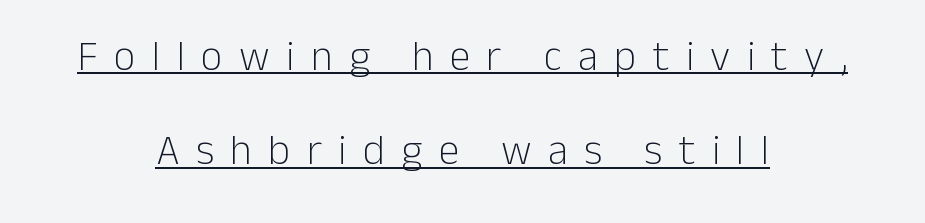
The image shows 42 px light sans-serif type, upright; set centered, loose line spacing (2.25x), unusually wide letter spacing (+0.39 em), underlined; low stroke contrast and a medium x-height.
